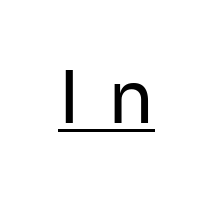
A typesetter would label this face a sans. Every character sits straight up, as roman type does. Loose tracking; the words dissolve into strings of separated letters. Character widths vary here, with narrow letters taking less room than wide ones. Stroke thickness stays within the range of a standard reading face or lighter. Every word sits above its own underline.
